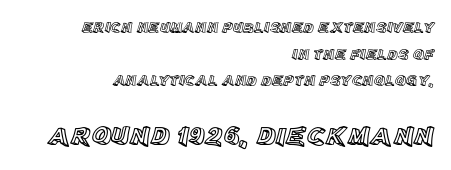
The image shows 27 px text type; set right-aligned, line spacing 1.78x, normal letter spacing, not underlined; the second (bottom) block is 1.8x larger.
